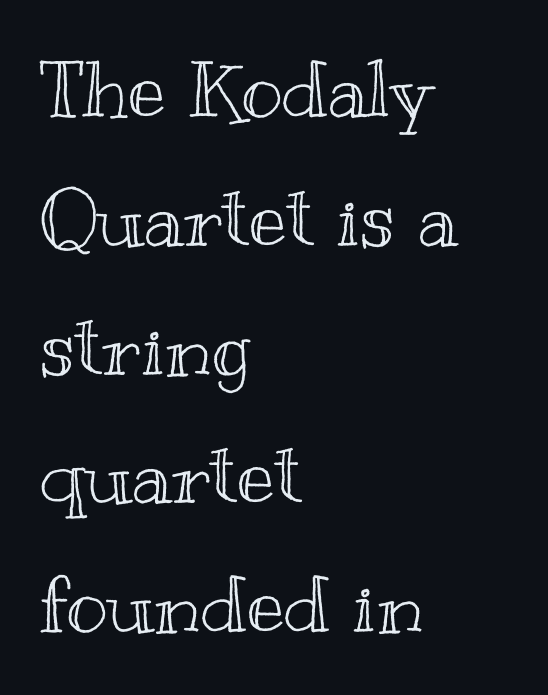
Q: Is the text italic (slanted)? A: No, it is upright.
Q: Is the text underlined? A: No.
Q: How is the paragraph aligned? A: Left-aligned.
Q: Is the spacing between letters normal or unusually wide? A: Normal.
Q: Is the spacing between lines tight, normal or loose? A: Normal.
Q: Width (condensed, normal, or wide)? A: Wide.
Q: x-height? A: Small.
Q: Monospaced? A: No.
